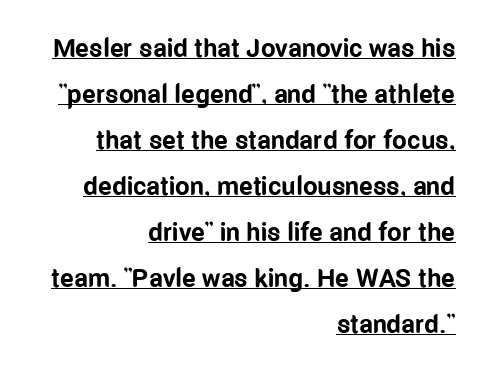
The image shows 26 px bold type, upright; set right-aligned, line spacing 1.77x, normal letter spacing, underlined.
